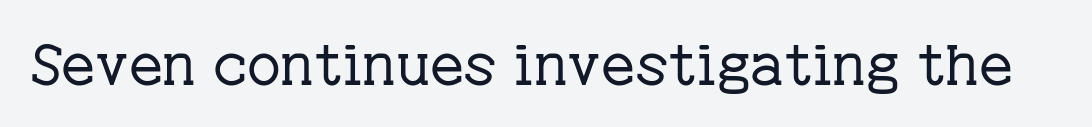
The image shows 58 px regular-weight serif type, upright; set normal letter spacing, not underlined; low stroke contrast and a medium x-height.
